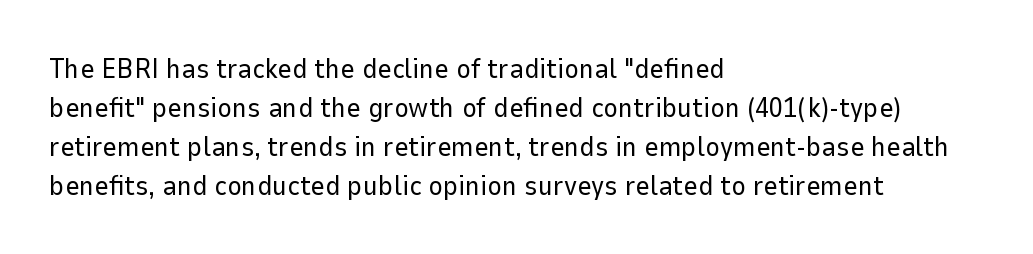
Q: Is the text bold? A: No.
Q: Is the text italic (slanted)? A: No, it is upright.
Q: Is the typeface a serif or a sans-serif typeface? A: Sans-serif.
Q: Is the text underlined? A: No.
Q: How is the paragraph aligned? A: Left-aligned.
Q: Is the spacing between letters normal or unusually wide? A: Normal.
Q: Is the spacing between lines tight, normal or loose? A: Normal.
Q: Width (condensed, normal, or wide)? A: Normal.
Q: Stroke contrast? A: Low.
Q: x-height? A: Medium.
Q: Monospaced? A: No.
